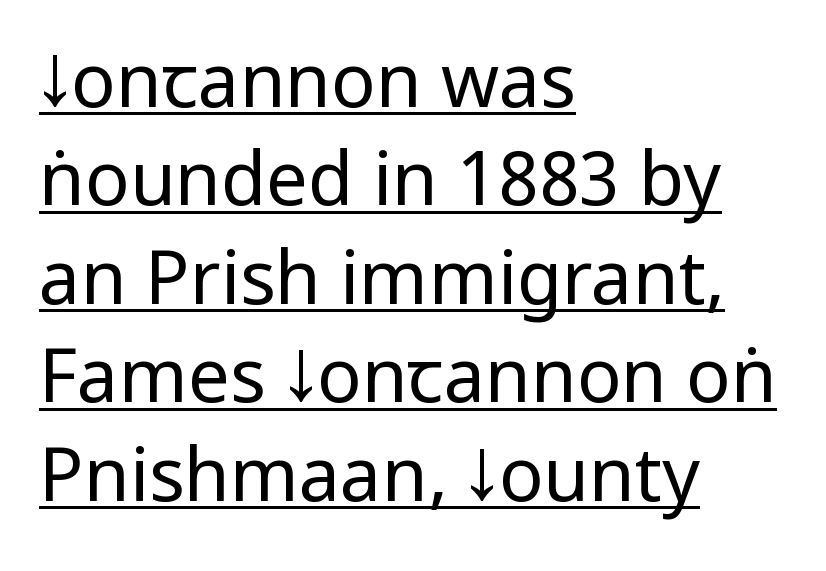
{"serif": "no", "italic": "no", "bold": "no", "weight": "regular", "width": "condensed", "stroke_contrast": "low", "x_height": "large", "monospaced": "no", "underline": "yes", "align": "left", "line_spacing": "normal", "line_spacing_ratio": 1.33, "letter_spacing": "normal", "letter_spacing_em": 0.0, "glyph_px": 74}
